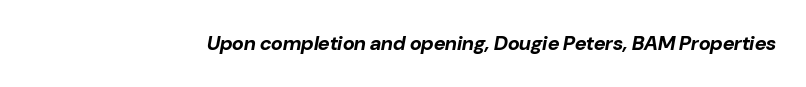
The image shows 20 px bold type, italic (leaning right); set normal letter spacing, not underlined.
